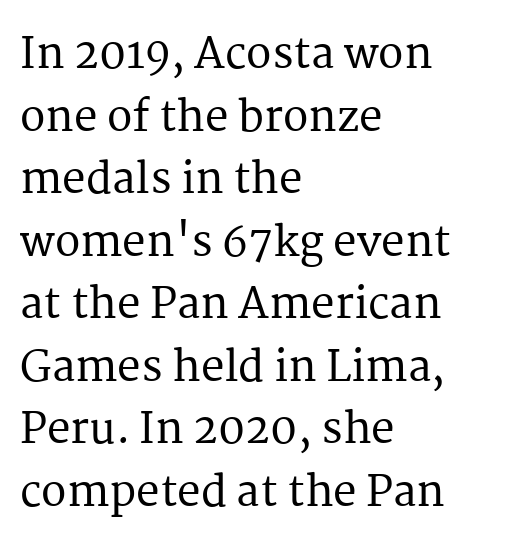
Q: Is the text italic (slanted)? A: No, it is upright.
Q: Is the typeface a serif or a sans-serif typeface? A: Serif.
Q: Is the text underlined? A: No.
Q: How is the paragraph aligned? A: Left-aligned.
Q: Is the spacing between letters normal or unusually wide? A: Normal.
Q: Is the spacing between lines tight, normal or loose? A: Normal.
Q: Width (condensed, normal, or wide)? A: Normal.
Q: Stroke contrast? A: Medium.
Q: x-height? A: Medium.
Q: Monospaced? A: No.
